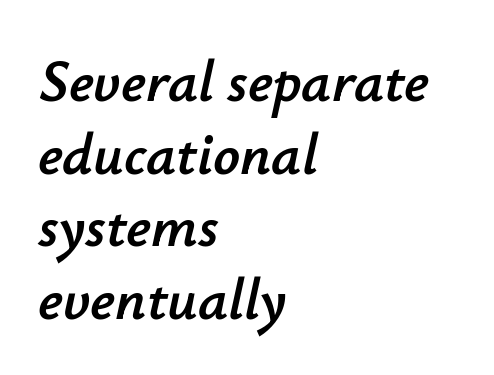
Tracking value appears to be zero — textbook default spacing. The face used here is proportionally spaced, like ordinary book or web type. Descenders hang freely into open space. You can tell it's italic because the verticals aren't actually vertical. The typesetter chose a ragged-right arrangement here.
